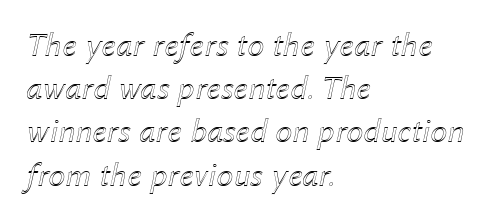
{"italic": "yes", "lean": "right", "slant_degrees": 12, "width": "normal", "x_height": "medium", "monospaced": "no", "underline": "no", "align": "left", "line_spacing": "normal", "line_spacing_ratio": 1.27, "letter_spacing": "normal", "letter_spacing_em": 0.0, "glyph_px": 34}
